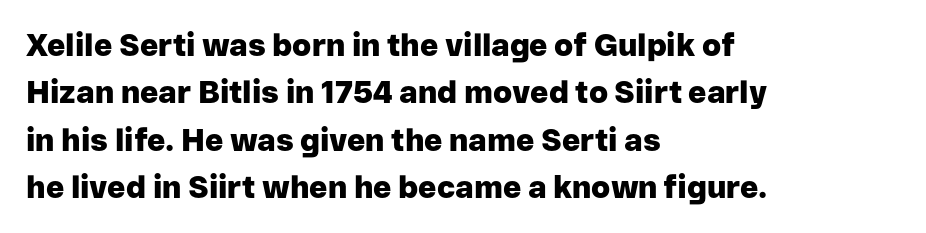
The image shows 31 px heavy sans-serif type, upright; set left-aligned, normal line spacing (1.53x), normal letter spacing, not underlined; low stroke contrast and a medium x-height.
